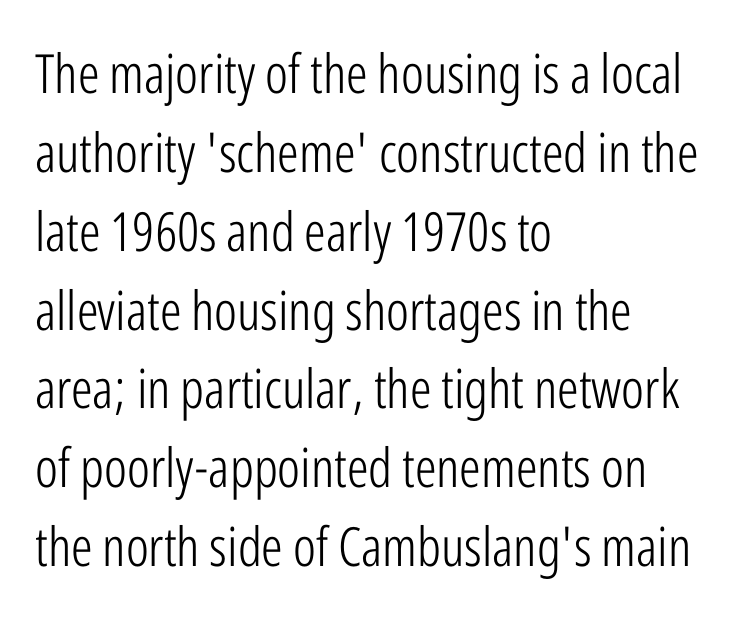
This is roman type, the default non-slanted kind. These lines sit exactly where default settings would place them. The type is set solid horizontally, with unmodified tracking. Descender tails drop into unmarked territory. Unlike a traditional serif, this face leaves its strokes unadorned. The letters advance in unequal steps, a hallmark of proportional type.
